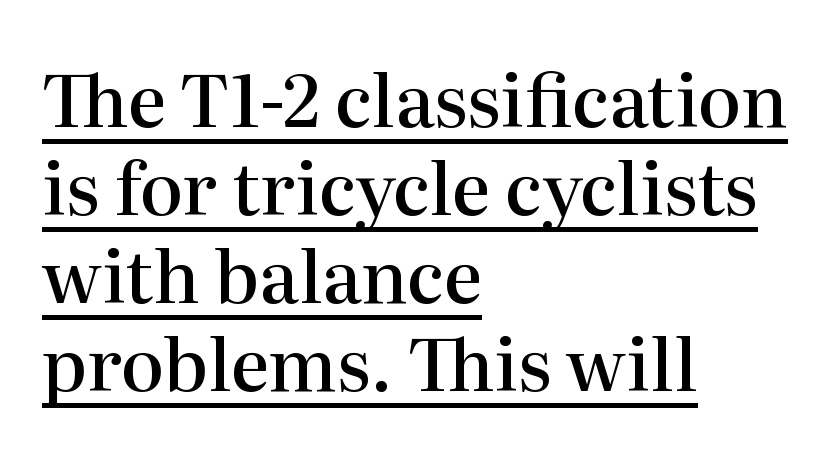
The image shows 72 px semibold serif type, upright; set left-aligned, line spacing 1.22x, normal letter spacing, underlined; high stroke contrast and a medium x-height.
